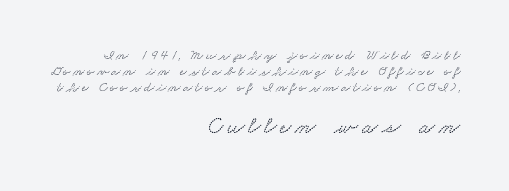
How would I describe the line gaps? Narrow and economical. The passage is arranged like a letterhead date or caption credit — flush right. Small over large — that's the arrangement of the two blocks here. A clean baseline with only descenders dipping below it.
